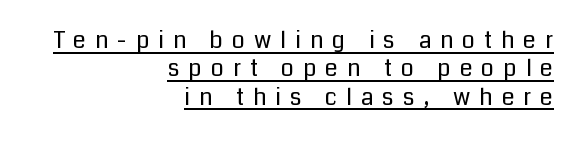
This sample is right-justified, so line beginnings fall wherever the words allow. In terms of letterspacing, this is a distinctly airy, spread setting. This is roman type, the default non-slanted kind. The sample's only ornament is a line tracing under the words. Weight: in the light-to-regular range.
